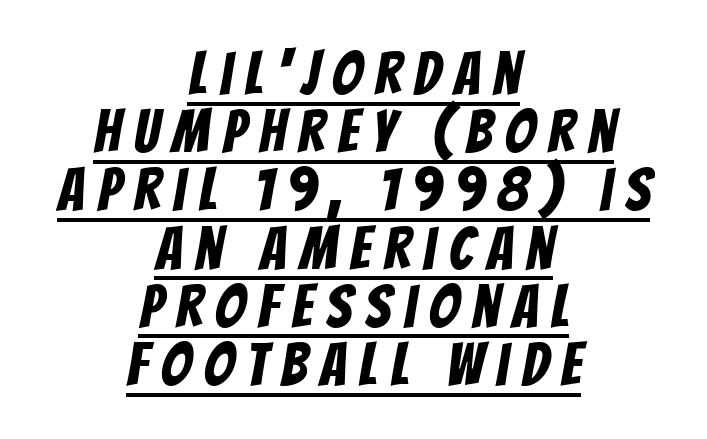
The image shows 60 px condensed sans-serif type; set centered, tight line spacing (0.97x), unusually wide letter spacing (+0.22 em), underlined; low stroke contrast and a large x-height.
